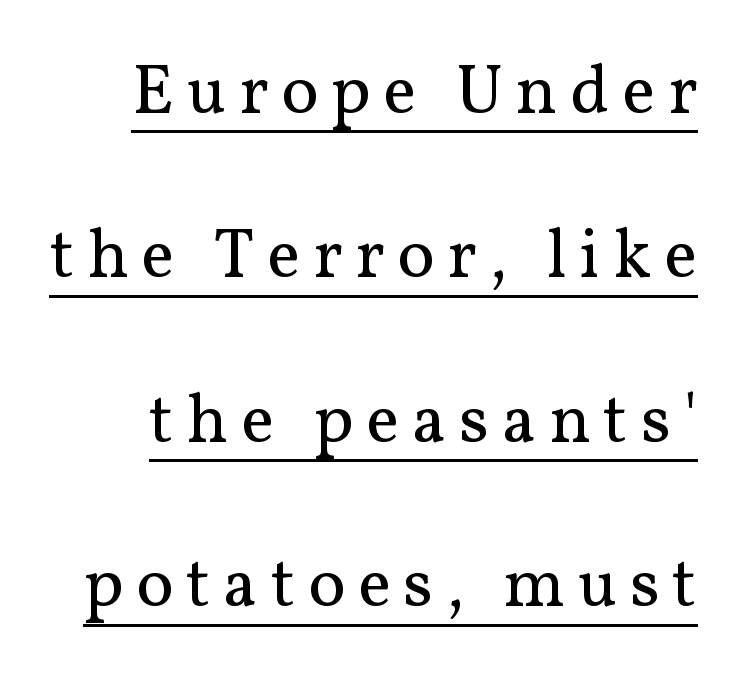
Is there an underline? Yes — a line sits under the letters. The characters are drawn with everyday or finer stroke widths. A typesetter would call this leading open, well beyond the default. You could not count columns in this text — the font is proportionally spaced. The designer went with a serif here, giving each stem small feet.
